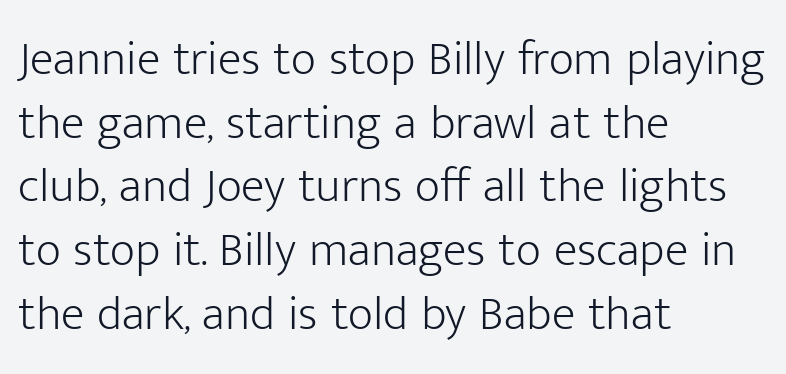
Q: Is the text bold? A: No.
Q: Is the text italic (slanted)? A: No, it is upright.
Q: Is the typeface a serif or a sans-serif typeface? A: Sans-serif.
Q: Is the text underlined? A: No.
Q: How is the paragraph aligned? A: Left-aligned.
Q: Is the spacing between letters normal or unusually wide? A: Normal.
Q: Is the spacing between lines tight, normal or loose? A: Normal.
Q: Width (condensed, normal, or wide)? A: Normal.
Q: Stroke contrast? A: Low.
Q: x-height? A: Medium.
Q: Monospaced? A: No.
